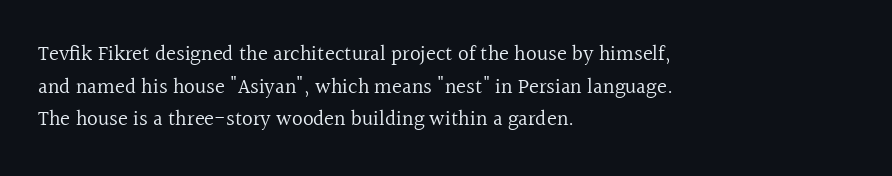
Q: Is the text bold? A: No.
Q: Is the text italic (slanted)? A: No, it is upright.
Q: Is the text underlined? A: No.
Q: How is the paragraph aligned? A: Left-aligned.
Q: Is the spacing between letters normal or unusually wide? A: Normal.
Q: Is the spacing between lines tight, normal or loose? A: Normal.
